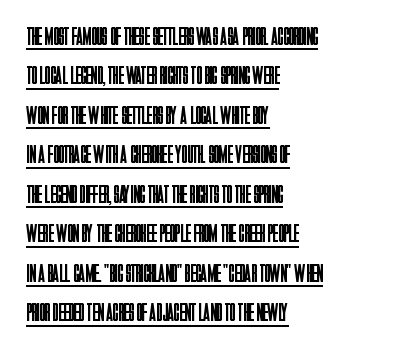
If you drew a line through each stem, it would be perfectly vertical. Reading down the column, the eye jumps a familiar distance to each next line. The strokes carry an ordinary text weight at most. Looks like someone drew a line under every word here. Is the letter spacing exaggerated? No — it looks like the ordinary default. Notice how the passage keeps a crisp vertical edge on the left only.
